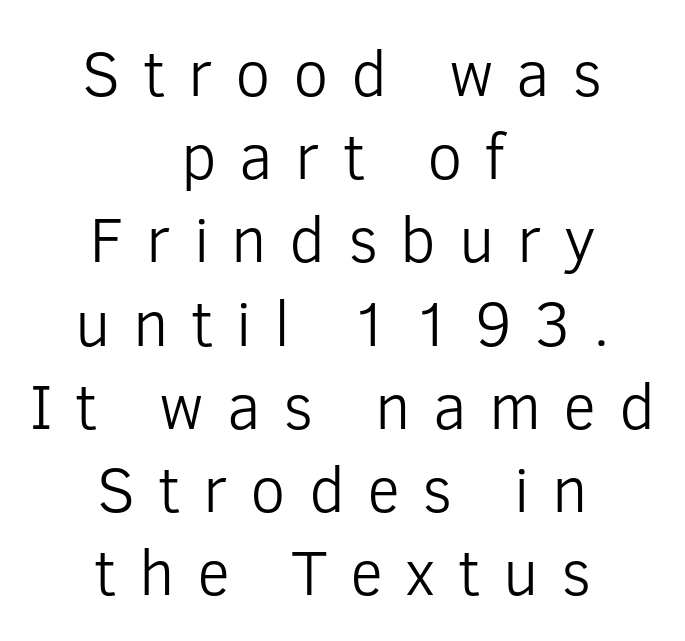
Q: Is the text bold? A: No.
Q: Is the text italic (slanted)? A: No, it is upright.
Q: Is the typeface a serif or a sans-serif typeface? A: Sans-serif.
Q: Is the text underlined? A: No.
Q: How is the paragraph aligned? A: Centered.
Q: Is the spacing between letters normal or unusually wide? A: Unusually wide.
Q: Is the spacing between lines tight, normal or loose? A: Normal.
Q: Width (condensed, normal, or wide)? A: Normal.
Q: Stroke contrast? A: Low.
Q: x-height? A: Medium.
Q: Monospaced? A: No.
